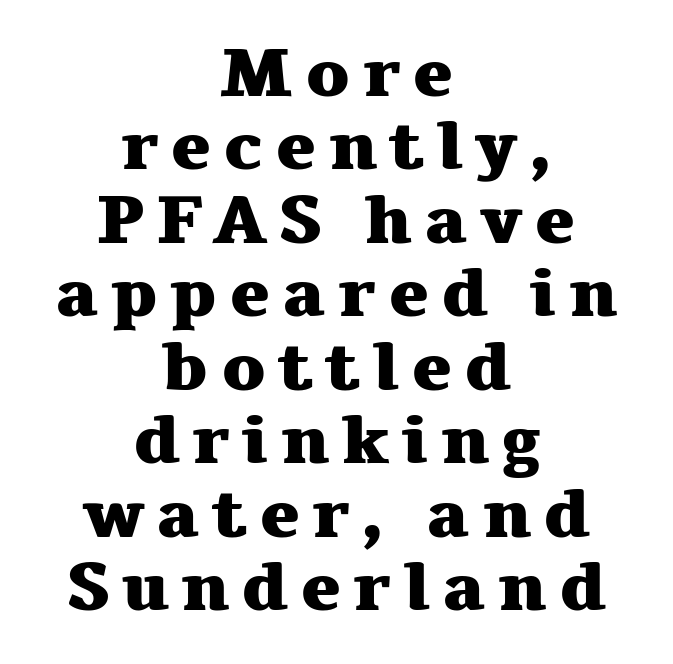
The image shows 68 px heavy, wide serif type, upright; set centered, tight line spacing (1.08x), not underlined; medium stroke contrast and a medium x-height.
